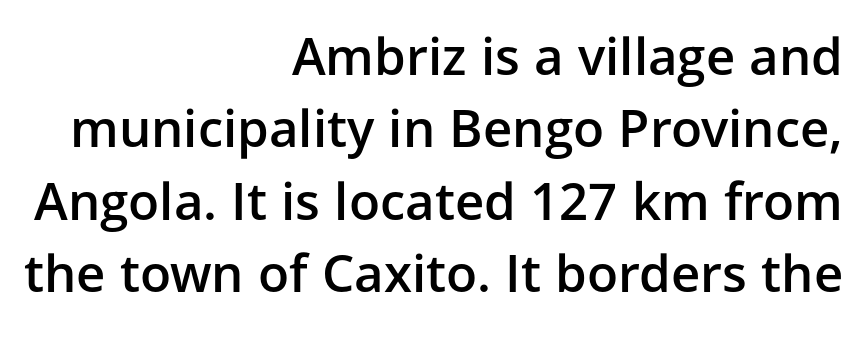
The image shows 51 px semibold sans-serif type, upright; set right-aligned, normal line spacing (1.42x), normal letter spacing, not underlined; low stroke contrast and a medium x-height.
